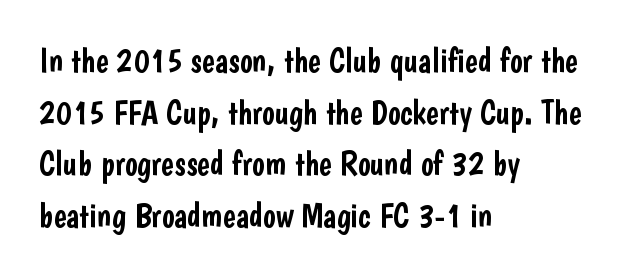
Q: Is the text italic (slanted)? A: No, it is upright.
Q: Is the typeface a serif or a sans-serif typeface? A: Sans-serif.
Q: Is the text underlined? A: No.
Q: How is the paragraph aligned? A: Left-aligned.
Q: Is the spacing between letters normal or unusually wide? A: Normal.
Q: Is the spacing between lines tight, normal or loose? A: Normal.
Q: Width (condensed, normal, or wide)? A: Condensed.
Q: Stroke contrast? A: Low.
Q: x-height? A: Medium.
Q: Monospaced? A: No.
